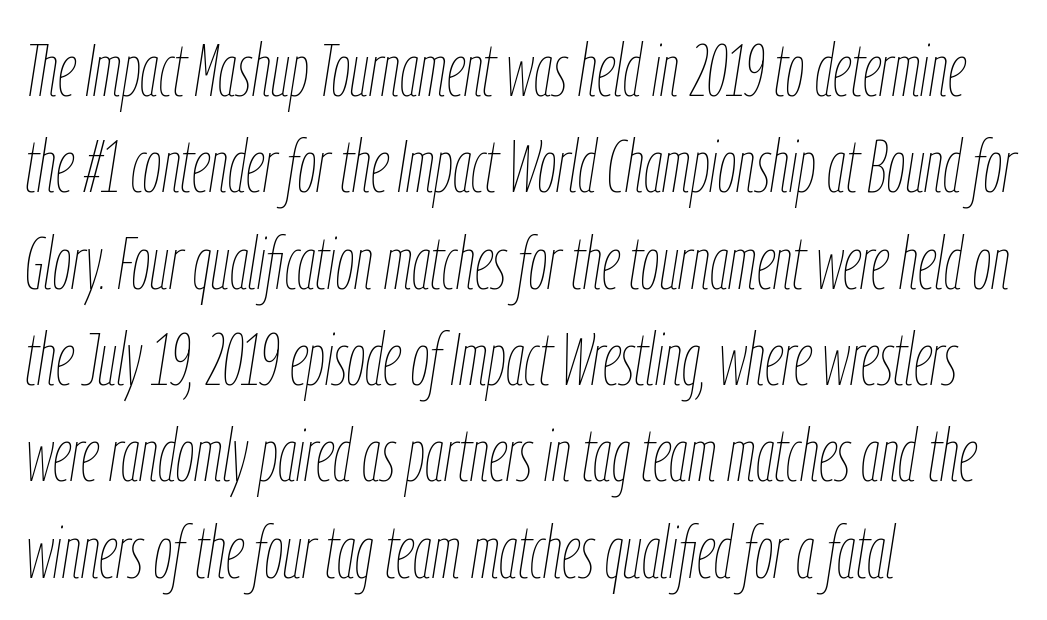
Q: Is the text bold? A: No.
Q: Is the text italic (slanted)? A: Yes, it leans right by about 9 degrees.
Q: Is the text underlined? A: No.
Q: How is the paragraph aligned? A: Left-aligned.
Q: Is the spacing between letters normal or unusually wide? A: Normal.
Q: Is the spacing between lines tight, normal or loose? A: Normal.
Q: Width (condensed, normal, or wide)? A: Condensed.
Q: Stroke contrast? A: Low.
Q: x-height? A: Medium.
Q: Monospaced? A: No.
